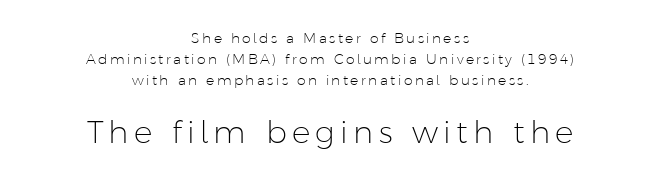
A roman cut, with each character standing at attention. Type without underlining. The typesetter chose a symmetrical, centered arrangement here. This sample keeps an unexceptional amount of space between lines. Heft: none added — not bold. Character widths vary here, with narrow letters taking less room than wide ones.
